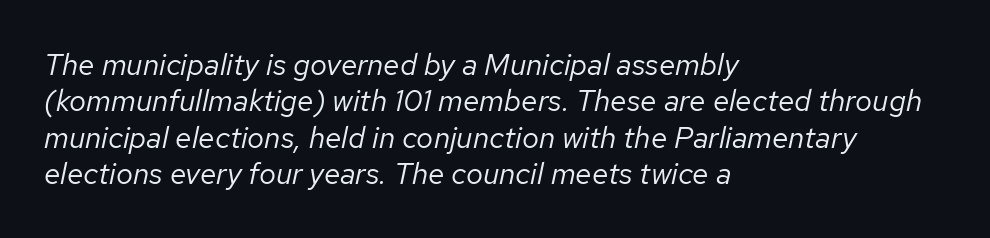
Vertical stems look standard width or narrower in stroke. Compared with a centered layout, this one pins lines to the left instead. Students, note that the glyphs here touch the page at normal intervals. These lines are rendered in a variable-pitch font.
